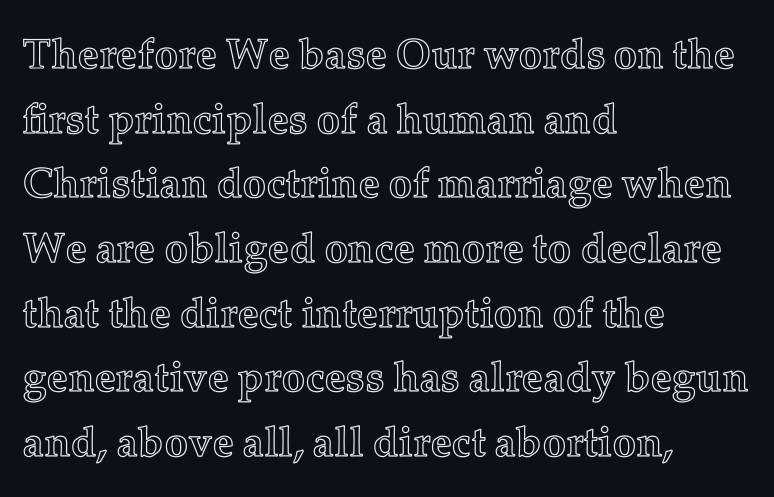
Q: Is the text italic (slanted)? A: No, it is upright.
Q: Is the text underlined? A: No.
Q: How is the paragraph aligned? A: Left-aligned.
Q: Is the spacing between letters normal or unusually wide? A: Normal.
Q: Is the spacing between lines tight, normal or loose? A: Normal.
Q: Width (condensed, normal, or wide)? A: Normal.
Q: x-height? A: Medium.
Q: Monospaced? A: No.
